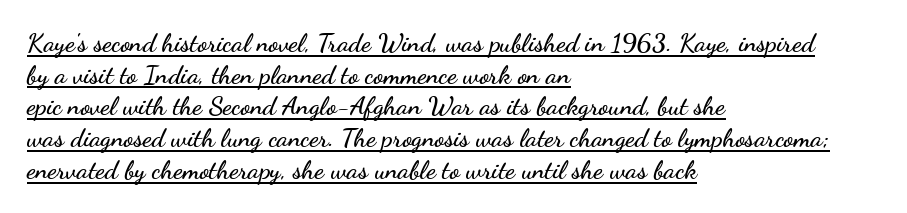
{"underline": "yes", "align": "left", "line_spacing_ratio": 1.22, "letter_spacing": "normal", "letter_spacing_em": 0.0, "glyph_px": 26}
